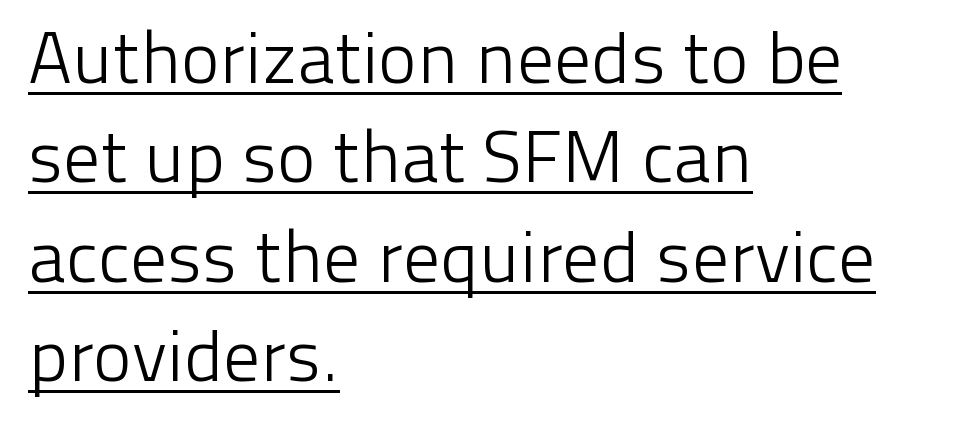
{"serif": "no", "italic": "no", "bold": "no", "weight": "light", "width": "normal", "stroke_contrast": "low", "x_height": "medium", "monospaced": "no", "underline": "yes", "align": "left", "line_spacing": "normal", "line_spacing_ratio": 1.36, "letter_spacing": "normal", "letter_spacing_em": 0.0, "glyph_px": 73}
